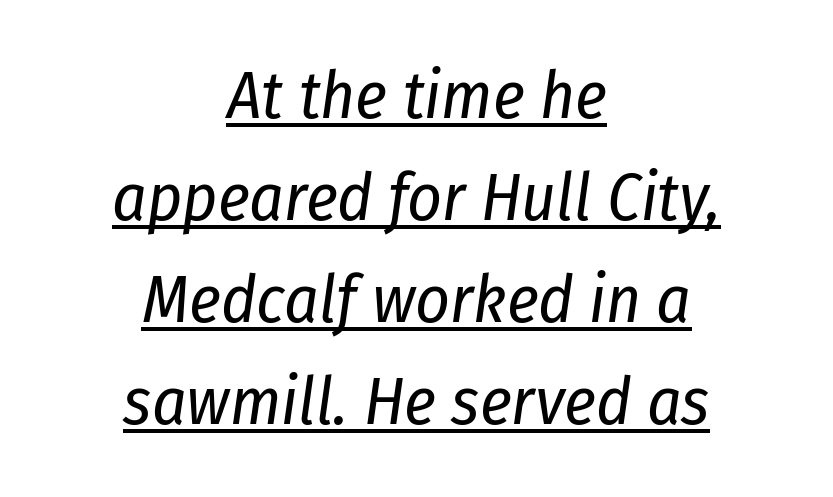
The sample's only ornament is a line tracing under the words. This rendering leaves character spacing at its baseline value. This sample uses an oblique cut, with every glyph tilted off the vertical. Is this a fixed-width face? No — the glyphs have proportional, varying widths. Line starts and ends both wander, symmetrically. Each stroke keeps to a modest, everyday thickness or less.
